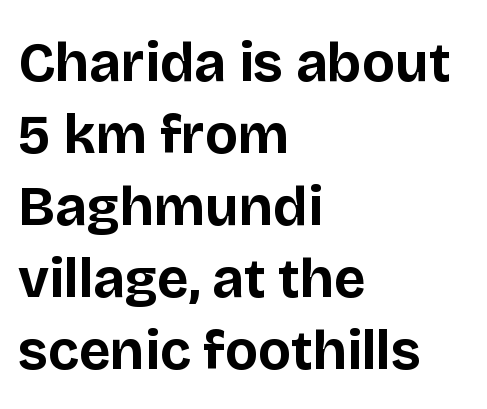
The image shows 55 px bold sans-serif type, upright; set left-aligned, normal line spacing (1.31x), normal letter spacing, not underlined; low stroke contrast and a large x-height.
